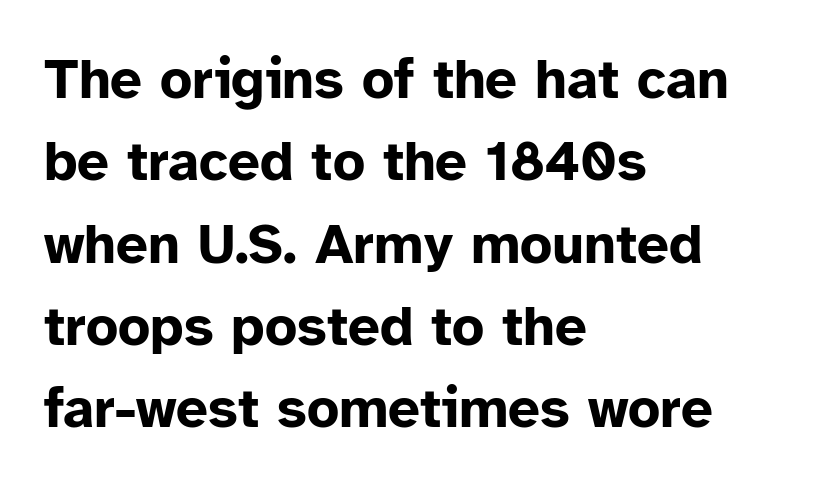
Q: Is the text bold? A: Yes.
Q: Is the text italic (slanted)? A: No, it is upright.
Q: Is the typeface a serif or a sans-serif typeface? A: Sans-serif.
Q: Is the text underlined? A: No.
Q: How is the paragraph aligned? A: Left-aligned.
Q: Is the spacing between letters normal or unusually wide? A: Normal.
Q: Is the spacing between lines tight, normal or loose? A: Normal.
Q: Width (condensed, normal, or wide)? A: Normal.
Q: Stroke contrast? A: Low.
Q: x-height? A: Medium.
Q: Monospaced? A: No.
